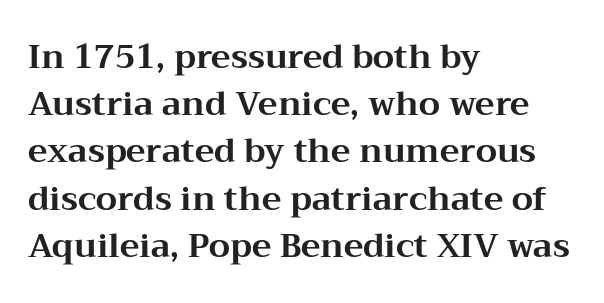
Q: Is the text bold? A: Yes.
Q: Is the text italic (slanted)? A: No, it is upright.
Q: Is the typeface a serif or a sans-serif typeface? A: Serif.
Q: Is the text underlined? A: No.
Q: How is the paragraph aligned? A: Left-aligned.
Q: Is the spacing between letters normal or unusually wide? A: Normal.
Q: Is the spacing between lines tight, normal or loose? A: Normal.
Q: Width (condensed, normal, or wide)? A: Wide.
Q: Stroke contrast? A: Medium.
Q: x-height? A: Medium.
Q: Monospaced? A: No.
